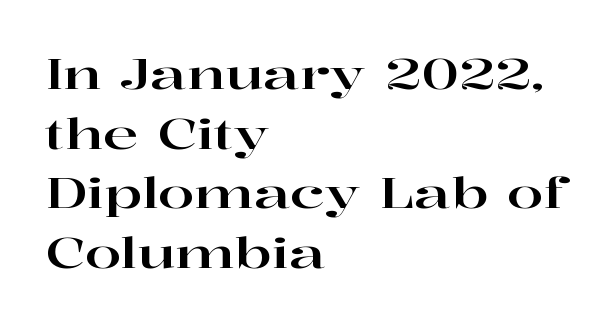
{"serif": "yes", "italic": "no", "width": "wide", "stroke_contrast": "high", "x_height": "medium", "monospaced": "no", "underline": "no", "align": "left", "line_spacing": "normal", "line_spacing_ratio": 1.42, "letter_spacing": "normal", "letter_spacing_em": 0.0, "glyph_px": 42}
